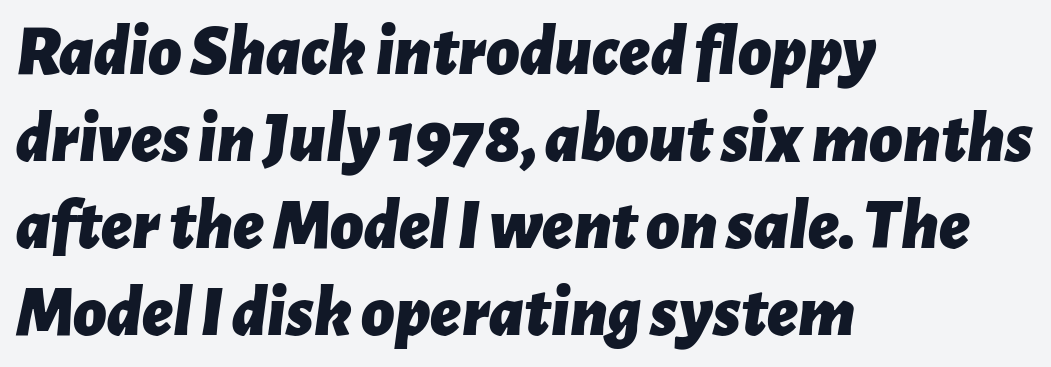
Check under the words: just untouched page. Leftover space on each line is placed entirely after the last word. Typographic density is high because the face is bold. Looks like regular typesetting: each glyph gets only the width it needs.
